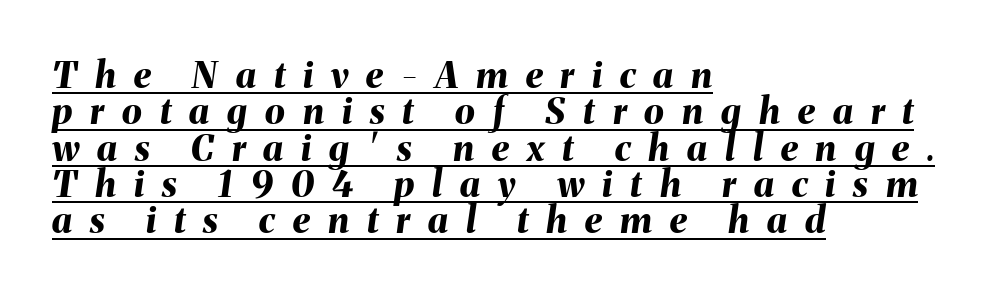
{"italic": "yes", "lean": "right", "slant_degrees": 8, "bold": "yes", "weight": "bold", "width": "normal", "stroke_contrast": "medium", "x_height": "medium", "monospaced": "no", "underline": "yes", "align": "left", "line_spacing": "tight", "line_spacing_ratio": 1.01, "letter_spacing": "wide", "letter_spacing_em": 0.5, "glyph_px": 36}
